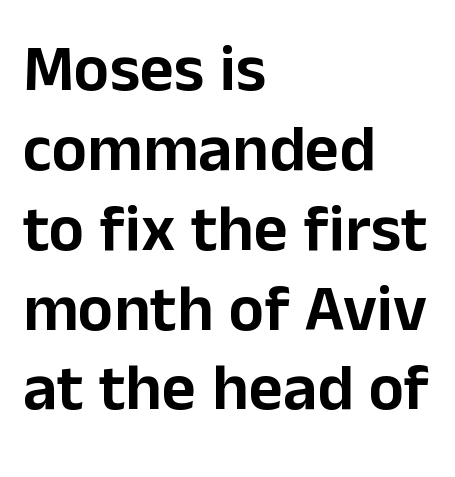
This rendering leaves character spacing at its baseline value. Layout note: lines flush left. Each letter keeps its own natural width here, so spacing adapts to shape. Tall strokes in this sample are plumb rather than angled.
